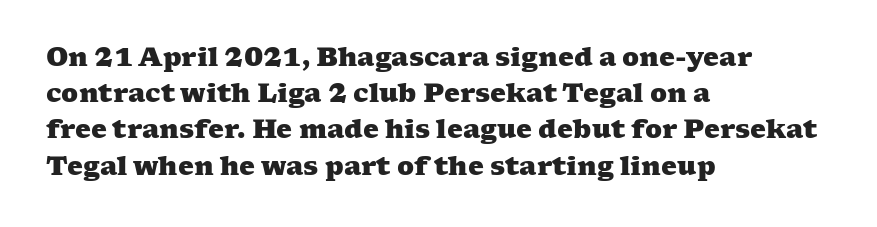
Q: Is the text bold? A: Yes.
Q: Is the text underlined? A: No.
Q: How is the paragraph aligned? A: Left-aligned.
Q: Is the spacing between letters normal or unusually wide? A: Normal.
Q: Is the spacing between lines tight, normal or loose? A: Normal.
